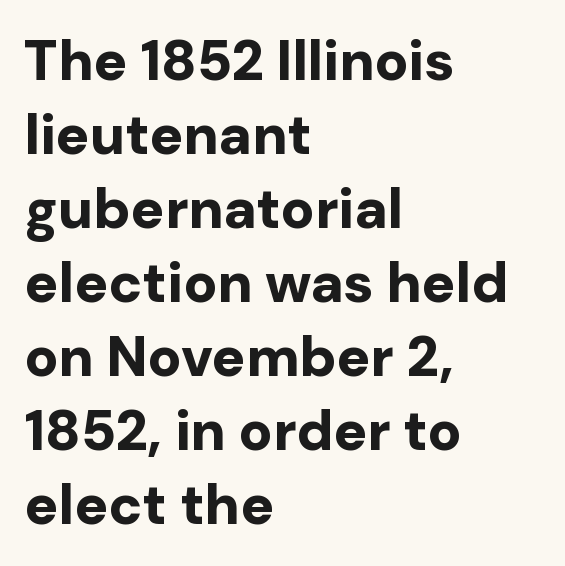
{"serif": "no", "italic": "no", "bold": "yes", "weight": "bold", "width": "normal", "stroke_contrast": "low", "x_height": "medium", "monospaced": "no", "underline": "no", "align": "left", "line_spacing": "normal", "line_spacing_ratio": 1.32, "letter_spacing": "normal", "letter_spacing_em": 0.0, "glyph_px": 56}
